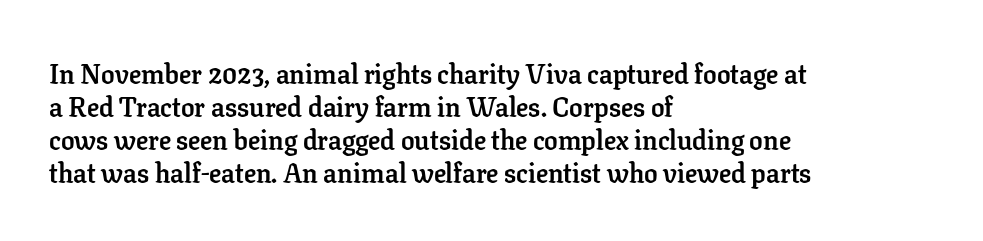
The image shows 27 px bold type, upright; set left-aligned, line spacing 1.22x, normal letter spacing, not underlined.
